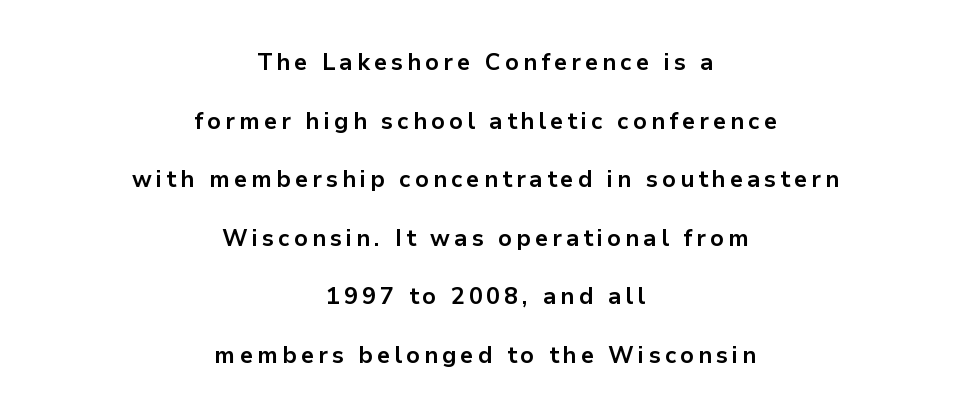
{"italic": "no", "bold": "yes", "underline": "no", "align": "center", "line_spacing": "loose", "line_spacing_ratio": 2.44, "glyph_px": 24}
